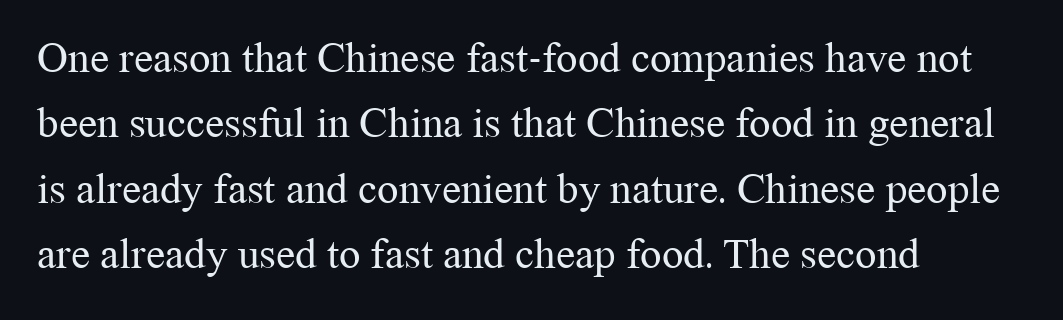
The image shows 43 px regular-weight serif type, upright; set left-aligned, normal line spacing (1.52x), normal letter spacing, not underlined; medium stroke contrast and a medium x-height.
